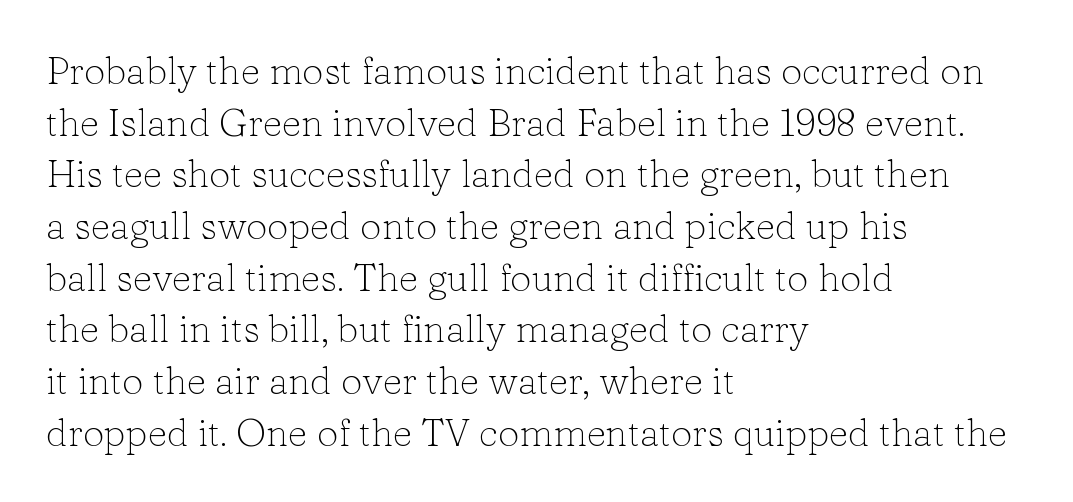
{"serif": "yes", "italic": "no", "bold": "no", "weight": "light", "width": "normal", "stroke_contrast": "low", "x_height": "medium", "monospaced": "no", "underline": "no", "align": "left", "line_spacing": "normal", "line_spacing_ratio": 1.36, "letter_spacing": "normal", "letter_spacing_em": 0.0, "glyph_px": 38}
